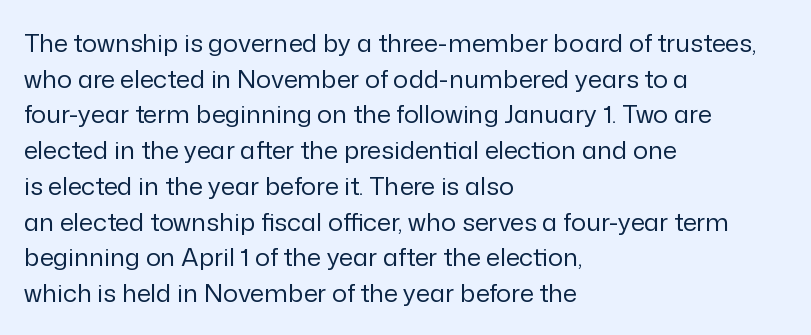
{"italic": "no", "bold": "no", "underline": "no", "align": "left", "line_spacing": "normal", "line_spacing_ratio": 1.43, "letter_spacing": "normal", "letter_spacing_em": 0.0, "glyph_px": 25}
